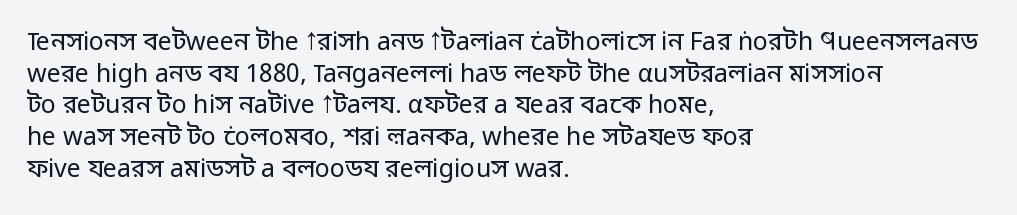
Q: Is the text bold? A: No.
Q: Is the text italic (slanted)? A: No, it is upright.
Q: Is the text underlined? A: No.
Q: How is the paragraph aligned? A: Left-aligned.
Q: Is the spacing between letters normal or unusually wide? A: Normal.
Q: Is the spacing between lines tight, normal or loose? A: Normal.
